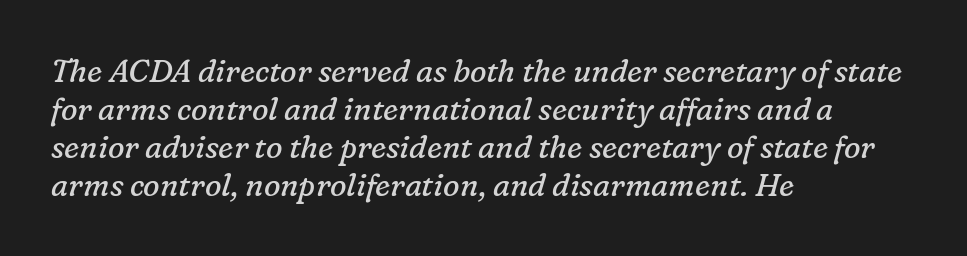
Regarding serifs, this sample has them. The string is rendered with underlining switched off. Casual observation: everything's shoved over to the left. Is this a fixed-width face? No — the glyphs have proportional, varying widths.
